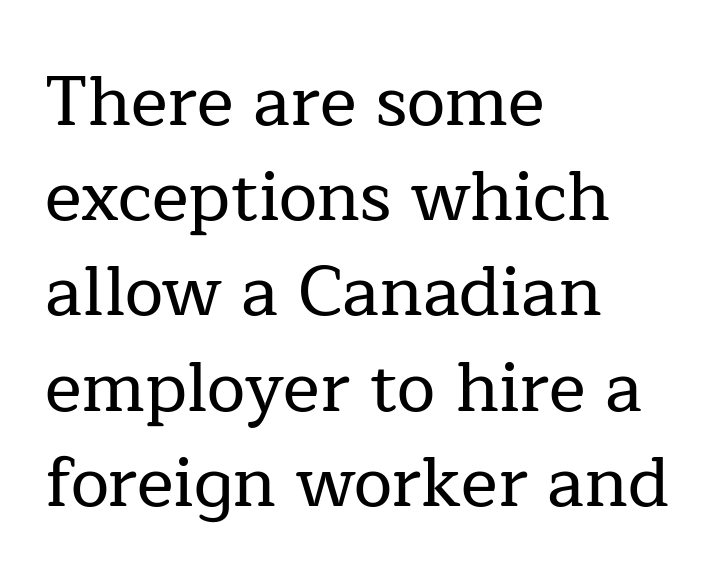
Q: Is the text italic (slanted)? A: No, it is upright.
Q: Is the typeface a serif or a sans-serif typeface? A: Serif.
Q: Is the text underlined? A: No.
Q: How is the paragraph aligned? A: Left-aligned.
Q: Is the spacing between letters normal or unusually wide? A: Normal.
Q: Is the spacing between lines tight, normal or loose? A: Normal.
Q: Width (condensed, normal, or wide)? A: Normal.
Q: Stroke contrast? A: Low.
Q: x-height? A: Medium.
Q: Monospaced? A: No.
